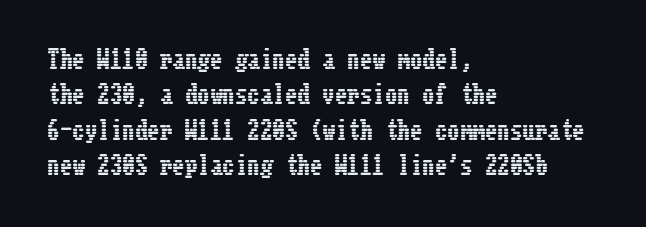
{"italic": "no", "underline": "no", "align": "left", "line_spacing": "normal", "line_spacing_ratio": 1.42, "letter_spacing": "normal", "letter_spacing_em": 0.0, "glyph_px": 25}
